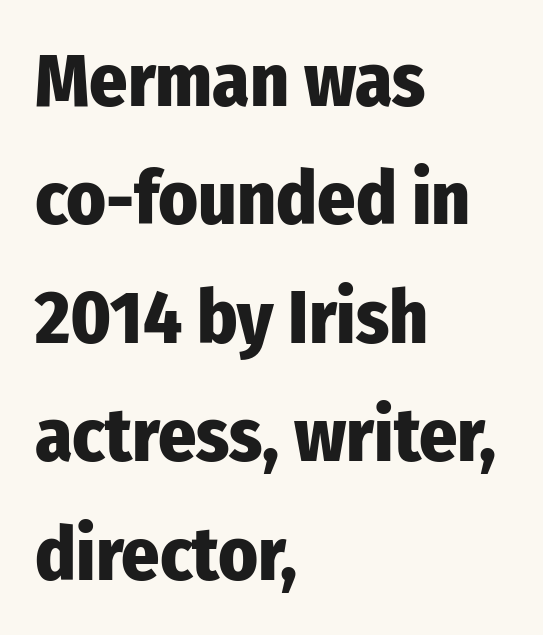
Q: Is the text bold? A: Yes.
Q: Is the text italic (slanted)? A: No, it is upright.
Q: Is the typeface a serif or a sans-serif typeface? A: Sans-serif.
Q: Is the text underlined? A: No.
Q: How is the paragraph aligned? A: Left-aligned.
Q: Is the spacing between letters normal or unusually wide? A: Normal.
Q: Is the spacing between lines tight, normal or loose? A: Normal.
Q: Width (condensed, normal, or wide)? A: Condensed.
Q: Stroke contrast? A: Low.
Q: x-height? A: Medium.
Q: Monospaced? A: No.
